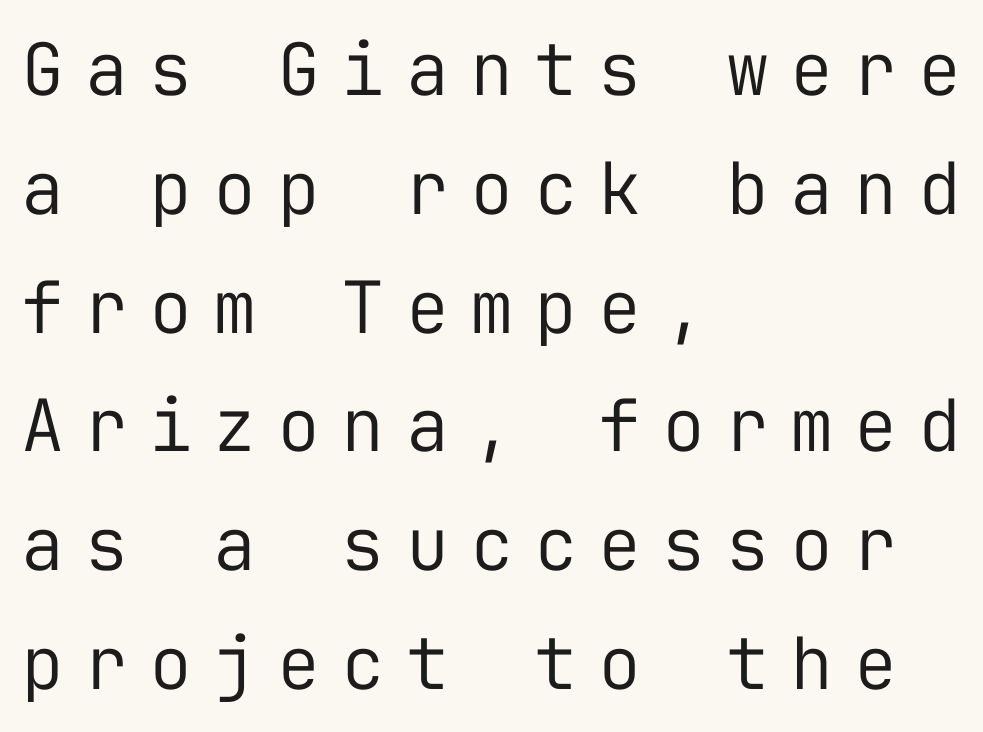
{"serif": "no", "italic": "no", "bold": "no", "weight": "regular", "width": "normal", "stroke_contrast": "low", "x_height": "medium", "monospaced": "yes", "underline": "no", "align": "left", "line_spacing": "normal", "line_spacing_ratio": 1.65, "letter_spacing": "wide", "letter_spacing_em": 0.29, "glyph_px": 72}
